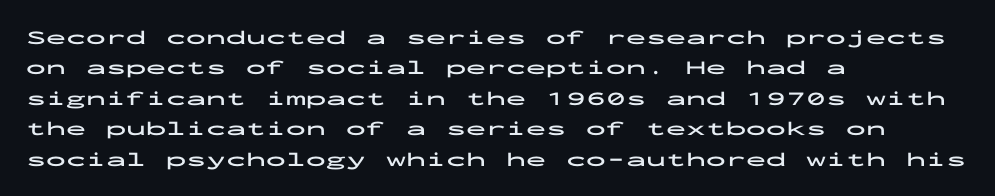
{"italic": "no", "bold": "yes", "underline": "no", "align": "left", "line_spacing": "normal", "line_spacing_ratio": 1.52, "letter_spacing": "normal", "letter_spacing_em": 0.0, "glyph_px": 20}
